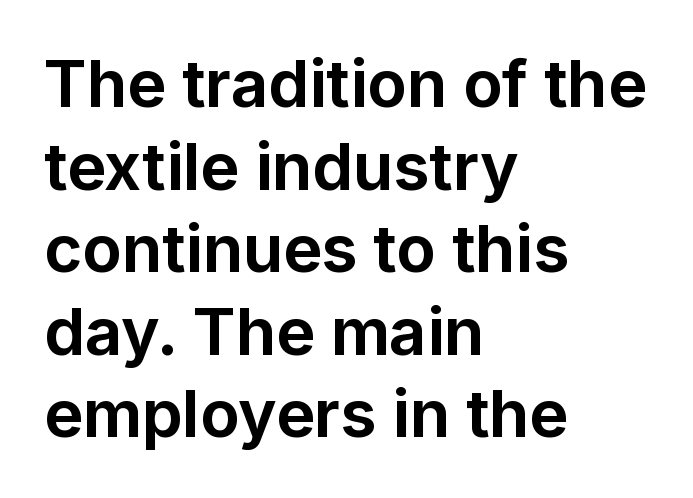
The image shows 65 px bold sans-serif type, upright; set left-aligned, normal line spacing (1.27x), normal letter spacing, not underlined; low stroke contrast and a medium x-height.
